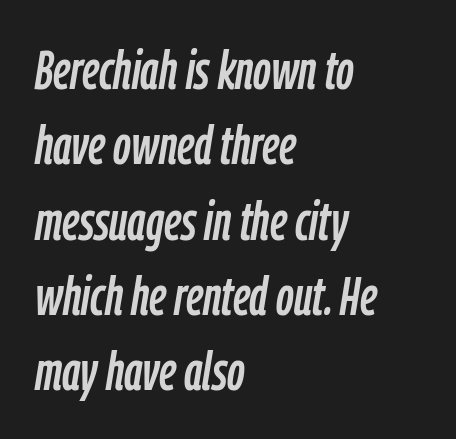
Would a proofreader flag this as italicized? Yes. Do the characters align in a grid? No, the font is proportional. Vertically, the passage feels balanced, rows spaced as you'd expect. Teacher's note: observe the even left margin — that is flush-left alignment. The letters sit at their default tracking, neither squeezed nor spread. The words here are not underlined.
